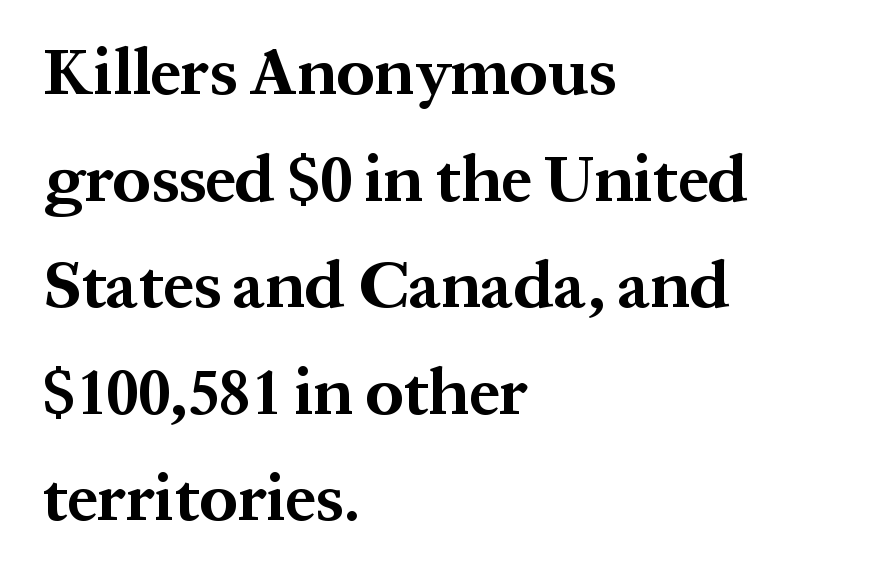
Students, note that the glyphs here touch the page at normal intervals. Character widths vary here, with narrow letters taking less room than wide ones. The text block is weighted toward the left margin, trailing off unevenly rightward. These lines are composed in type with serifs. Unlike italic type, these characters show no tilt at all.
